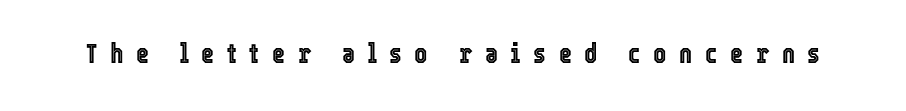
The image shows 28 px condensed type, upright; set unusually wide letter spacing (+0.45 em), not underlined; a medium x-height.
